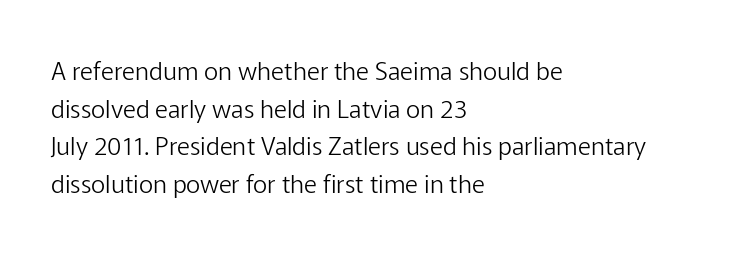
{"italic": "no", "bold": "no", "underline": "no", "align": "left", "line_spacing": "normal", "line_spacing_ratio": 1.51, "letter_spacing": "normal", "letter_spacing_em": 0.0, "glyph_px": 25}
